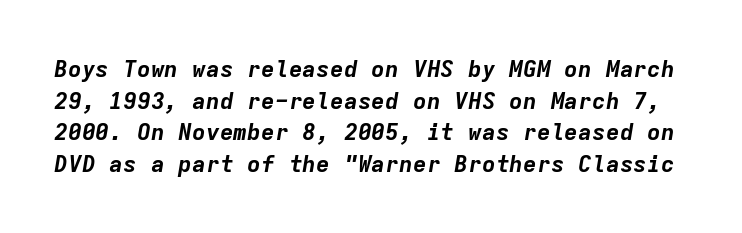
{"italic": "yes", "lean": "right", "slant_degrees": 9, "bold": "yes", "underline": "no", "line_spacing": "normal", "line_spacing_ratio": 1.37, "letter_spacing": "normal", "letter_spacing_em": 0.0, "glyph_px": 23}
